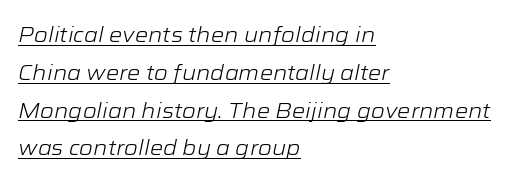
{"italic": "yes", "lean": "right", "slant_degrees": 12, "bold": "no", "underline": "yes", "align": "left", "line_spacing_ratio": 1.8, "letter_spacing": "normal", "letter_spacing_em": 0.0, "glyph_px": 21}
